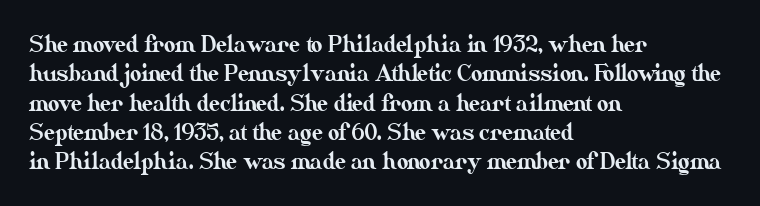
The image shows 22 px text type, upright; set left-aligned, normal line spacing (1.33x), normal letter spacing, not underlined.
